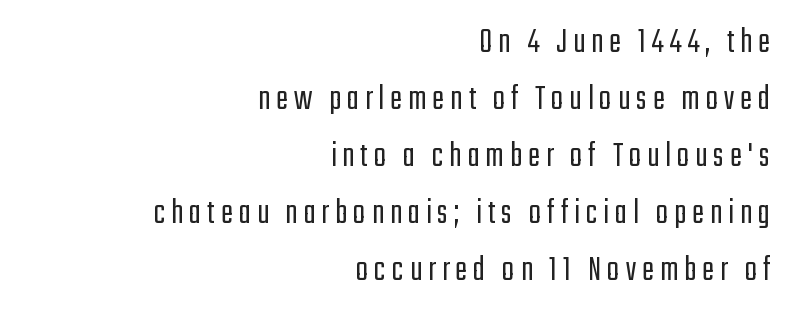
{"serif": "no", "italic": "no", "bold": "no", "weight": "light", "width": "condensed", "stroke_contrast": "low", "x_height": "medium", "monospaced": "no", "underline": "no", "align": "right", "line_spacing": "normal", "line_spacing_ratio": 1.58, "glyph_px": 36}
